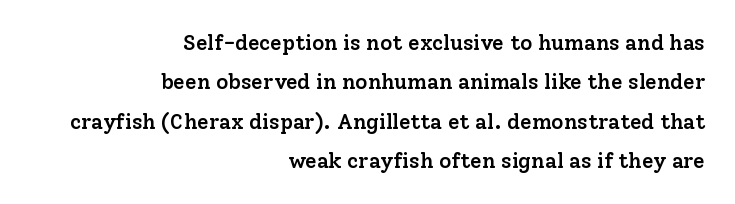
The lettering holds an erect, upright posture throughout. Semibold letterforms, between regular and bold. Between one letter and the next there's only the usual sliver of space. Underlining? Definitely not there. Visually the block forms a straight wall on the right and a jagged coastline on the left.
